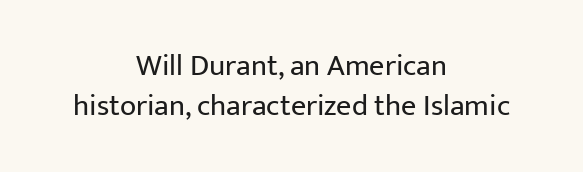
Q: Is the text bold? A: No.
Q: Is the text italic (slanted)? A: No, it is upright.
Q: Is the typeface a serif or a sans-serif typeface? A: Sans-serif.
Q: Is the text underlined? A: No.
Q: How is the paragraph aligned? A: Centered.
Q: Is the spacing between letters normal or unusually wide? A: Normal.
Q: Is the spacing between lines tight, normal or loose? A: Normal.
Q: Width (condensed, normal, or wide)? A: Normal.
Q: Stroke contrast? A: Low.
Q: x-height? A: Medium.
Q: Monospaced? A: No.
